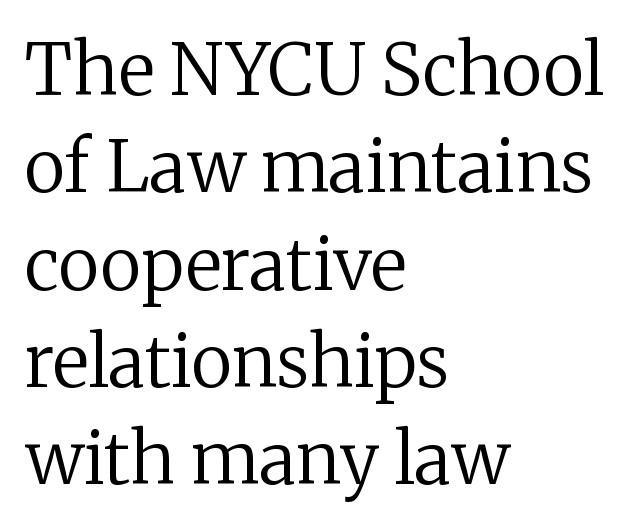
The image shows 71 px regular-weight serif type, upright; set left-aligned, normal line spacing (1.37x), normal letter spacing, not underlined; low stroke contrast and a medium x-height.
